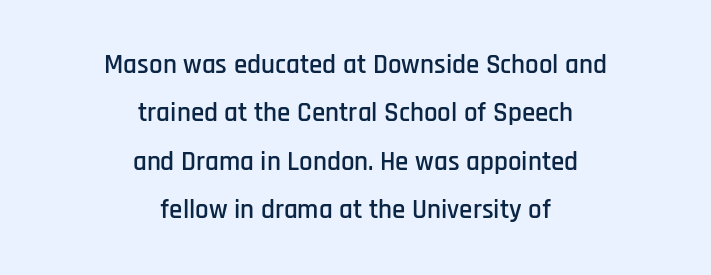
Typeset on center — no edge is straight. In terms of posture, this sample is upright. Any mark beneath the type? The region is blank. Between one letter and the next there's only the usual sliver of space.
